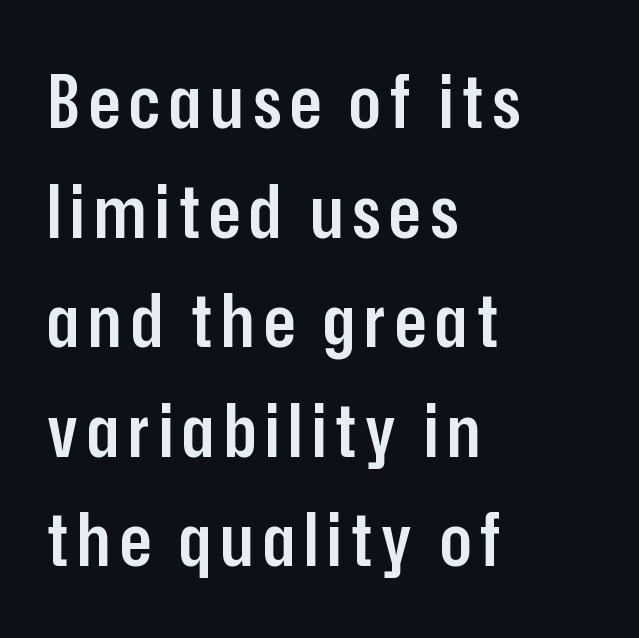
{"serif": "no", "italic": "no", "bold": "semi", "weight": "semibold", "width": "condensed", "stroke_contrast": "low", "x_height": "medium", "monospaced": "no", "underline": "no", "align": "left", "line_spacing": "normal", "line_spacing_ratio": 1.48, "glyph_px": 74}
